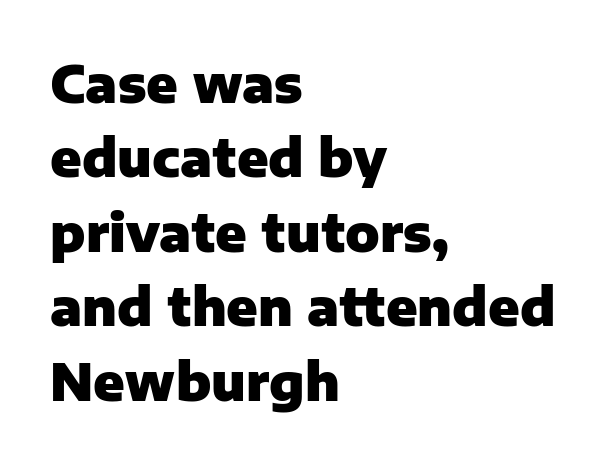
Q: Is the text bold? A: Yes.
Q: Is the text italic (slanted)? A: No, it is upright.
Q: Is the typeface a serif or a sans-serif typeface? A: Sans-serif.
Q: Is the text underlined? A: No.
Q: How is the paragraph aligned? A: Left-aligned.
Q: Is the spacing between letters normal or unusually wide? A: Normal.
Q: Is the spacing between lines tight, normal or loose? A: Normal.
Q: Width (condensed, normal, or wide)? A: Normal.
Q: Stroke contrast? A: Low.
Q: x-height? A: Medium.
Q: Monospaced? A: No.
